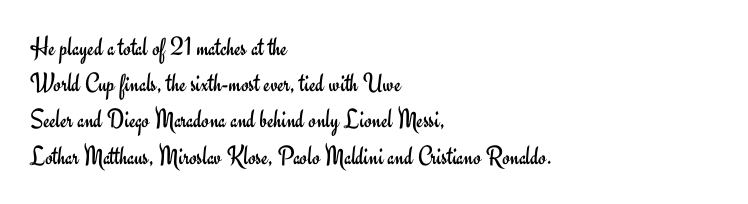
Q: Is the text bold? A: No.
Q: Is the text italic (slanted)? A: Yes.
Q: Is the text underlined? A: No.
Q: How is the paragraph aligned? A: Left-aligned.
Q: Is the spacing between letters normal or unusually wide? A: Normal.
Q: Is the spacing between lines tight, normal or loose? A: Normal.
